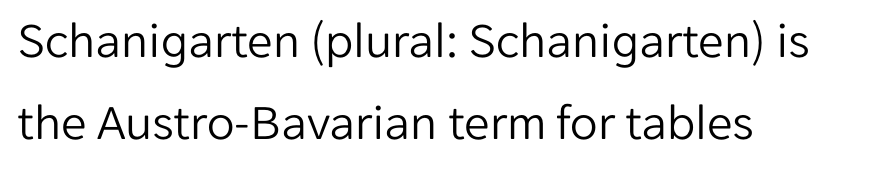
You could not count columns in this text — the font is proportionally spaced. Honestly, the letter spacing is just normal — you wouldn't notice it. Is the type heavy? It reads as light-to-regular instead. Students, observe: this is what conventionally led text looks like. The letters carry no serifs — their stems end cleanly without finishing strokes.
